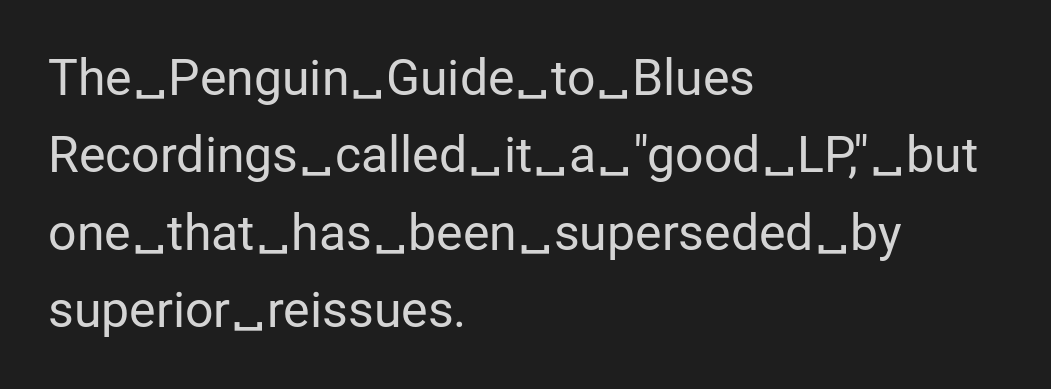
Serifs: no, the terminals of the letterforms are clean. Letters have the restrained weight of plain body copy at most. Do the characters align in a grid? No, the font is proportional. Notice how descenders clear the ascenders below comfortably — that's standard leading.
